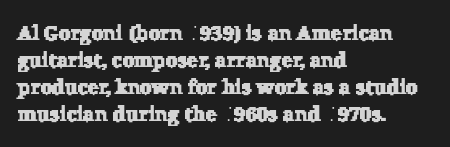
The image shows 21 px text type; set left-aligned, normal line spacing (1.28x), normal letter spacing, not underlined.
